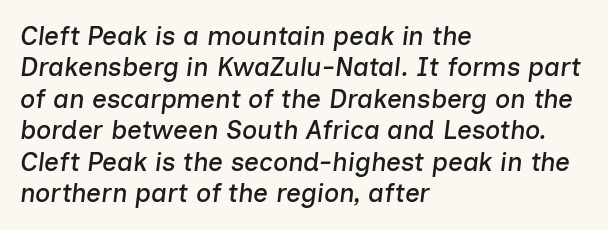
Q: Is the text italic (slanted)? A: Yes, it leans right by about 7 degrees.
Q: Is the text underlined? A: No.
Q: How is the paragraph aligned? A: Left-aligned.
Q: Is the spacing between letters normal or unusually wide? A: Normal.
